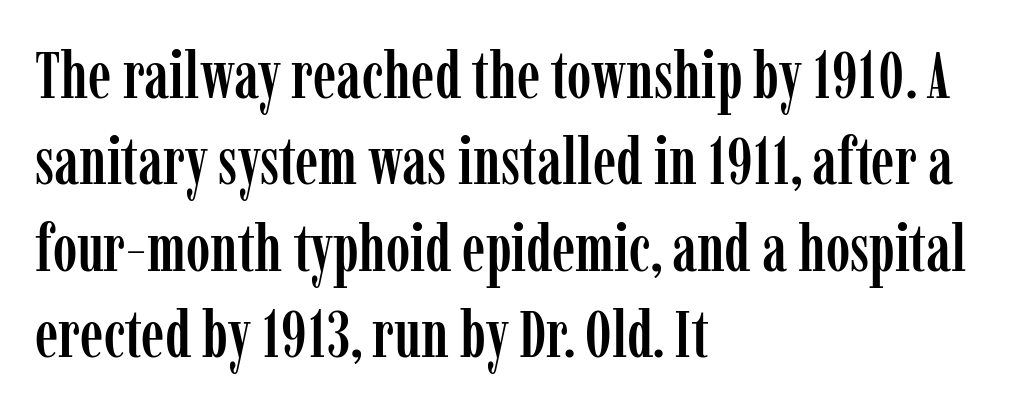
The image shows 66 px condensed serif type, upright; set left-aligned, normal line spacing (1.31x), normal letter spacing, not underlined; low stroke contrast and a medium x-height.
